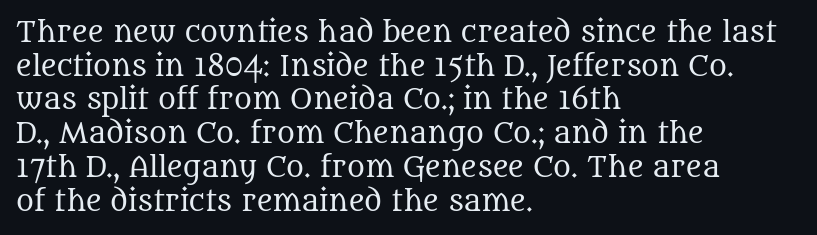
The image shows 27 px text type, upright; set left-aligned, normal line spacing (1.25x), normal letter spacing, not underlined.
